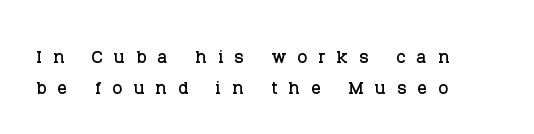
{"italic": "no", "underline": "no", "align": "left", "line_spacing": "normal", "line_spacing_ratio": 1.3, "letter_spacing": "wide", "letter_spacing_em": 0.46, "glyph_px": 24}
